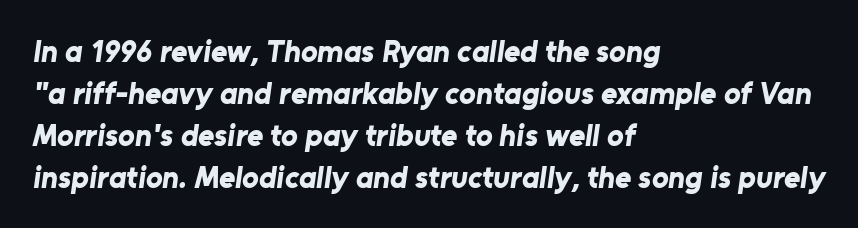
The image shows 31 px bold sans-serif type; set left-aligned, normal line spacing (1.35x), normal letter spacing, not underlined; low stroke contrast and a medium x-height.
